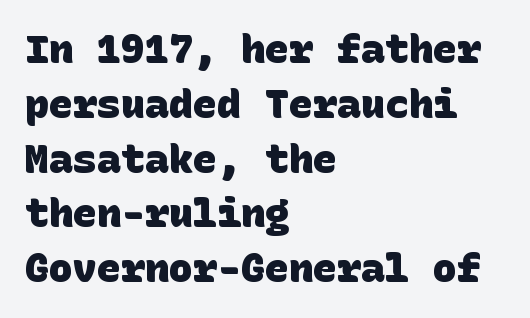
{"serif": "no", "bold": "yes", "weight": "heavy", "width": "normal", "stroke_contrast": "low", "x_height": "large", "underline": "no", "align": "left", "line_spacing": "normal", "line_spacing_ratio": 1.37, "letter_spacing": "normal", "letter_spacing_em": 0.0, "glyph_px": 40}
